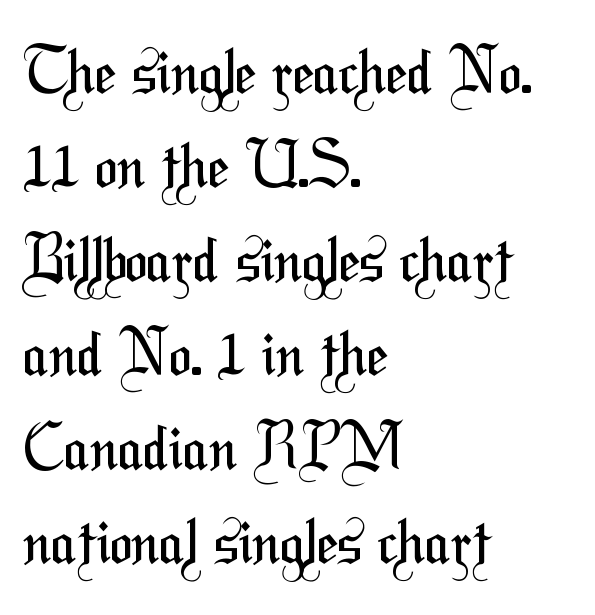
Looks like regular typesetting: each glyph gets only the width it needs. The block of text has a typical density, with ordinary space between rows. Is the block centered? No — it sits flush against the left margin. The horizontal fit of the characters is conventional and even. Descenders are the only things crossing below the line. Letterform terminals end flat and unadorned throughout the passage.
